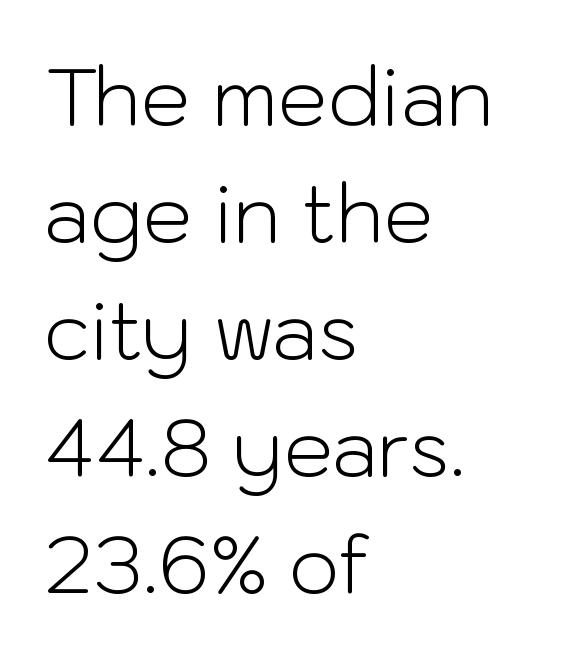
The image shows 79 px light sans-serif type, upright; set left-aligned, normal line spacing (1.48x), normal letter spacing, not underlined; low stroke contrast and a medium x-height.
